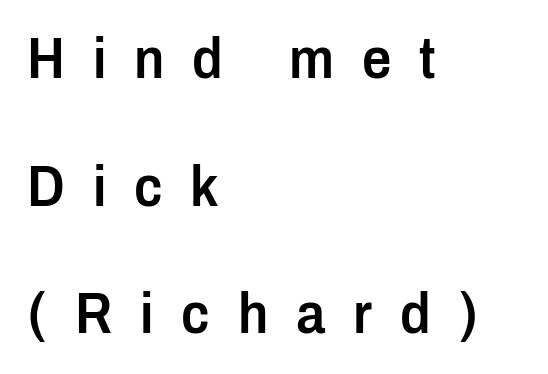
{"serif": "no", "italic": "no", "bold": "semi", "weight": "semibold", "width": "condensed", "stroke_contrast": "low", "x_height": "medium", "monospaced": "no", "underline": "no", "align": "left", "line_spacing": "loose", "line_spacing_ratio": 2.2, "letter_spacing": "wide", "letter_spacing_em": 0.48, "glyph_px": 58}
